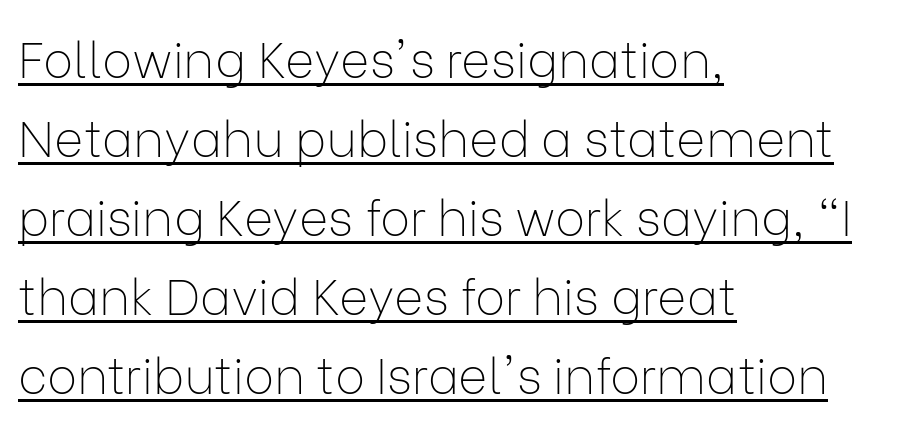
The image shows 50 px thin sans-serif type, upright; set left-aligned, normal line spacing (1.58x), normal letter spacing, underlined; low stroke contrast and a medium x-height.
